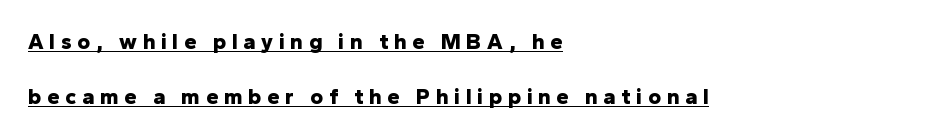
Q: Is the text bold? A: Yes.
Q: Is the text italic (slanted)? A: No, it is upright.
Q: Is the text underlined? A: Yes.
Q: How is the paragraph aligned? A: Left-aligned.
Q: Is the spacing between letters normal or unusually wide? A: Unusually wide.
Q: Is the spacing between lines tight, normal or loose? A: Loose.
